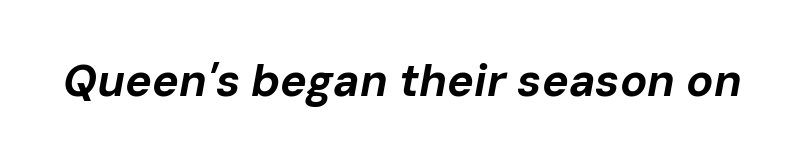
The space beneath each line is pristine and unruled. The strokes are fattened all the way to bold. The face used here is proportionally spaced, like ordinary book or web type. Compared with typical body copy, the letter spacing here is the same. The passage shown leans; its letterforms are oblique.
